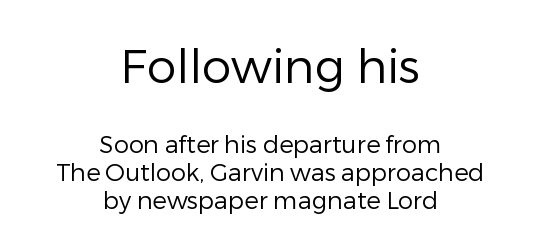
The image shows 47 px regular-weight sans-serif type, upright; set centered, line spacing 1.16x, normal letter spacing, not underlined; the first (top) block is 1.96x larger; low stroke contrast and a medium x-height.
